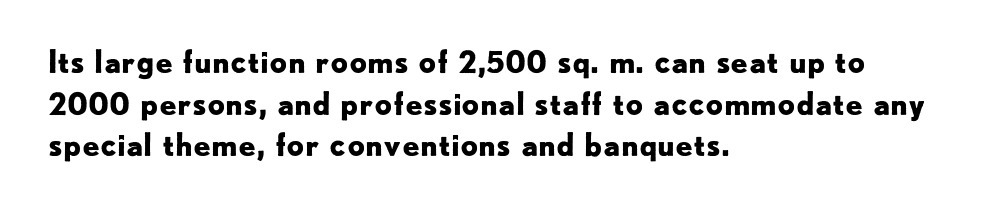
The image shows 31 px bold sans-serif type, upright; set left-aligned, normal line spacing (1.34x), normal letter spacing, not underlined; low stroke contrast and a small x-height.
